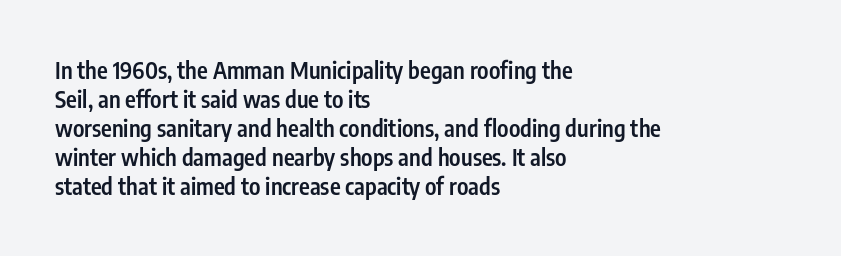
These lines keep a tight, regular rhythm from letter to letter. Horizontally, the lines are justified to the leading edge only. Normally led — the rows are evenly, conventionally spaced. The axis of the letterforms is exactly vertical. Bold? Not quite — semibold, heavier than regular but stopping short.
